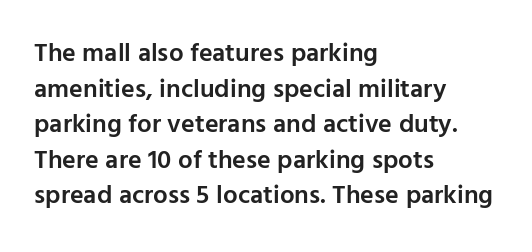
The image shows 26 px text type, upright; set left-aligned, normal line spacing (1.37x), normal letter spacing, not underlined.
